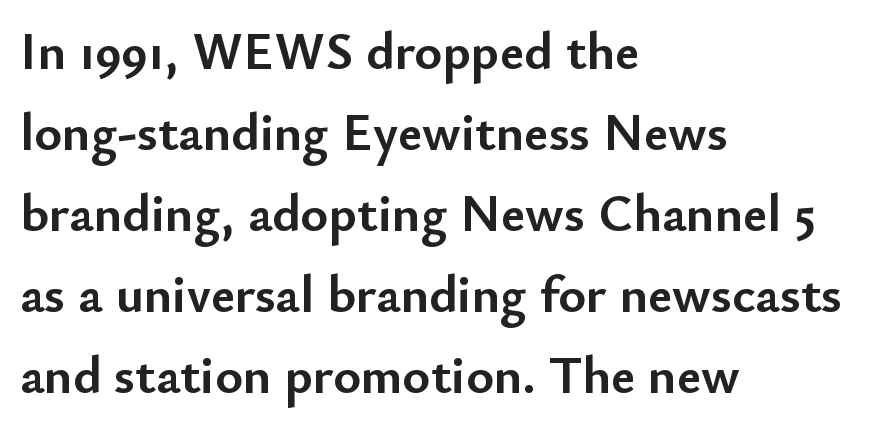
The image shows 53 px semibold sans-serif type, upright; set left-aligned, normal line spacing (1.53x), normal letter spacing, not underlined; low stroke contrast and a small x-height.
